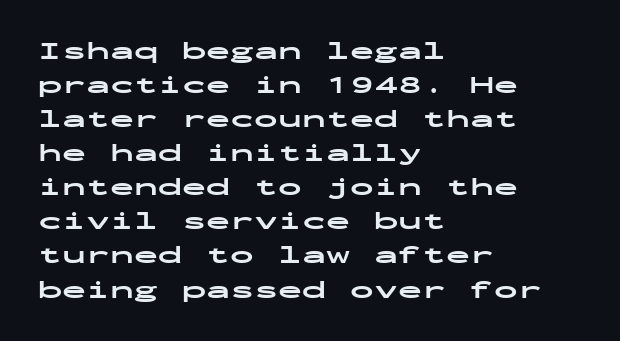
Q: Is the text bold? A: Yes.
Q: Is the text italic (slanted)? A: No, it is upright.
Q: Is the text underlined? A: No.
Q: How is the paragraph aligned? A: Left-aligned.
Q: Is the spacing between letters normal or unusually wide? A: Normal.
Q: Is the spacing between lines tight, normal or loose? A: Normal.
